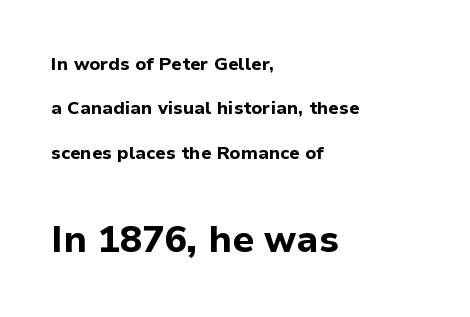
Q: Is the text bold? A: Yes.
Q: Is the text italic (slanted)? A: No, it is upright.
Q: Is the typeface a serif or a sans-serif typeface? A: Sans-serif.
Q: Is the text underlined? A: No.
Q: How is the paragraph aligned? A: Left-aligned.
Q: Is the spacing between letters normal or unusually wide? A: Normal.
Q: Is the spacing between lines tight, normal or loose? A: Loose.
Q: Which block of text is set in a larger size, the first (top) or the second (bottom)? A: The second (bottom) one.
Q: Width (condensed, normal, or wide)? A: Normal.
Q: Stroke contrast? A: Low.
Q: x-height? A: Medium.
Q: Monospaced? A: No.
